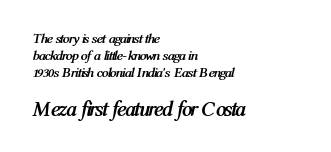
The image shows 21 px bold type, italic (leaning right); set left-aligned, line spacing 1.21x, normal letter spacing, not underlined; the second (bottom) block is 1.5x larger.
